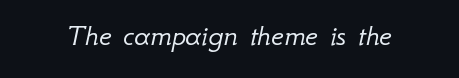
{"italic": "yes", "lean": "right", "slant_degrees": 12, "bold": "no", "weight": "light", "width": "normal", "stroke_contrast": "low", "x_height": "small", "monospaced": "no", "underline": "no", "letter_spacing": "normal", "letter_spacing_em": 0.0, "glyph_px": 30}
